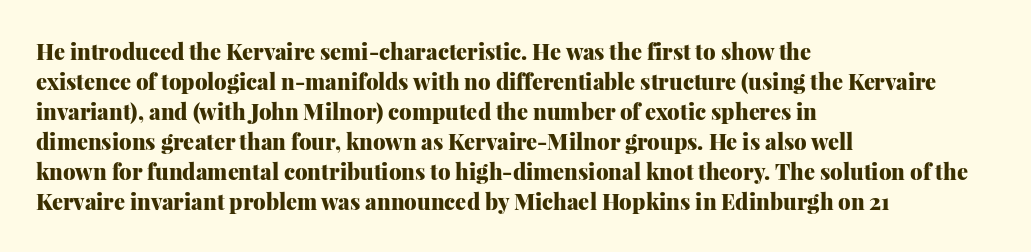
{"italic": "no", "bold": "yes", "underline": "no", "align": "left", "line_spacing": "normal", "line_spacing_ratio": 1.36, "letter_spacing": "normal", "letter_spacing_em": 0.0, "glyph_px": 22}
